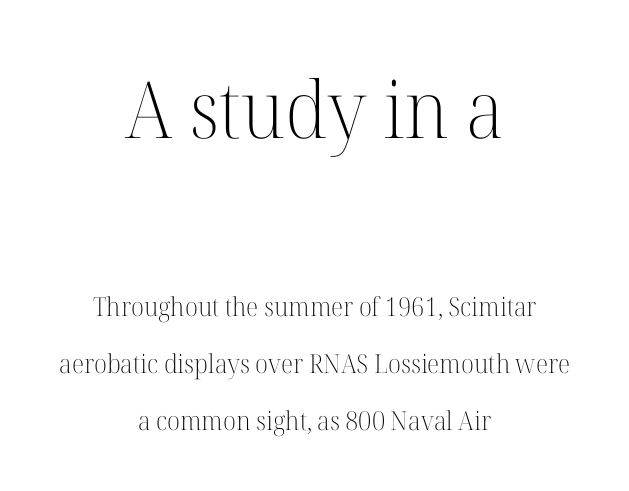
Q: Is the text bold? A: No.
Q: Is the text italic (slanted)? A: No, it is upright.
Q: Is the typeface a serif or a sans-serif typeface? A: Serif.
Q: Is the text underlined? A: No.
Q: How is the paragraph aligned? A: Centered.
Q: Is the spacing between letters normal or unusually wide? A: Normal.
Q: Is the spacing between lines tight, normal or loose? A: Loose.
Q: Which block of text is set in a larger size, the first (top) or the second (bottom)? A: The first (top) one.
Q: Width (condensed, normal, or wide)? A: Normal.
Q: Stroke contrast? A: High.
Q: x-height? A: Medium.
Q: Monospaced? A: No.
